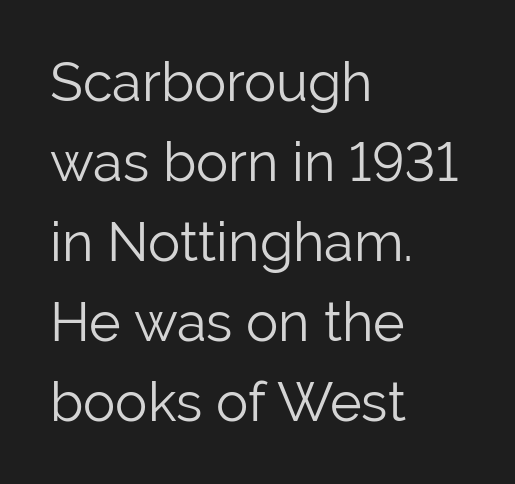
Q: Is the text bold? A: No.
Q: Is the text italic (slanted)? A: No, it is upright.
Q: Is the typeface a serif or a sans-serif typeface? A: Sans-serif.
Q: Is the text underlined? A: No.
Q: How is the paragraph aligned? A: Left-aligned.
Q: Is the spacing between letters normal or unusually wide? A: Normal.
Q: Is the spacing between lines tight, normal or loose? A: Normal.
Q: Width (condensed, normal, or wide)? A: Normal.
Q: Stroke contrast? A: Low.
Q: x-height? A: Medium.
Q: Monospaced? A: No.
